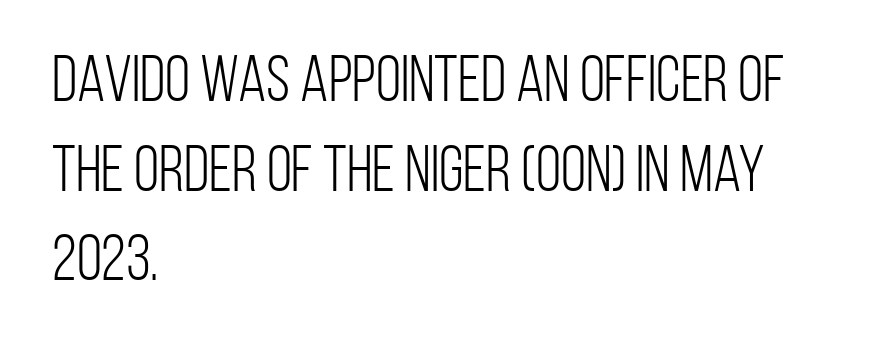
{"serif": "no", "italic": "no", "bold": "no", "weight": "light", "width": "condensed", "stroke_contrast": "low", "x_height": "large", "monospaced": "no", "underline": "no", "align": "left", "line_spacing": "normal", "line_spacing_ratio": 1.38, "letter_spacing": "normal", "letter_spacing_em": 0.0, "glyph_px": 65}
